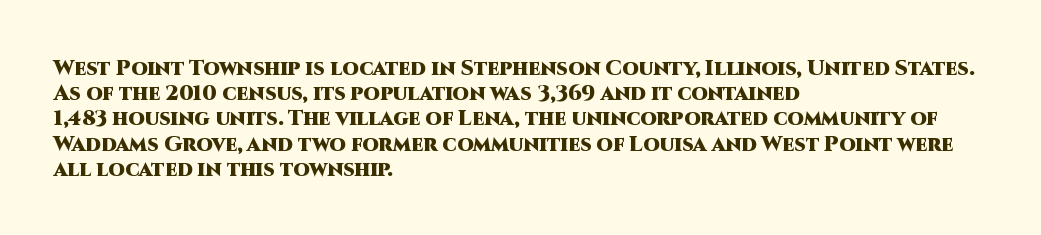
{"italic": "no", "bold": "yes", "underline": "no", "align": "left", "line_spacing_ratio": 1.2, "letter_spacing": "normal", "letter_spacing_em": 0.0, "glyph_px": 21}
